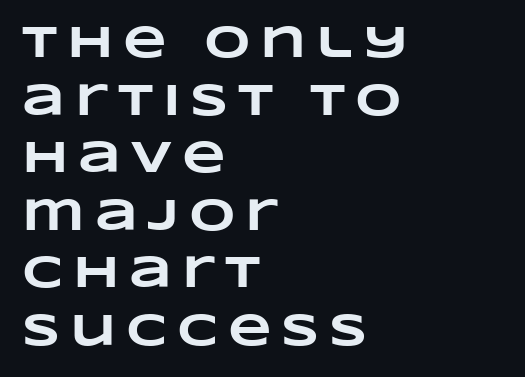
Q: Is the text bold? A: Yes.
Q: Is the text underlined? A: No.
Q: How is the paragraph aligned? A: Left-aligned.
Q: Is the spacing between letters normal or unusually wide? A: Unusually wide.
Q: Is the spacing between lines tight, normal or loose? A: Normal.
Q: Width (condensed, normal, or wide)? A: Wide.
Q: Stroke contrast? A: Low.
Q: x-height? A: Large.
Q: Monospaced? A: No.
